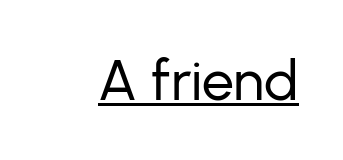
Character widths vary here, with narrow letters taking less room than wide ones. Ascenders rise straight up at ninety degrees. Does extra space separate the letters? No, they use regular spacing. These lines are composed in type without serifs. Somebody hit Ctrl+U on this one — the words are underlined. The strokes carry an ordinary text weight at most.
